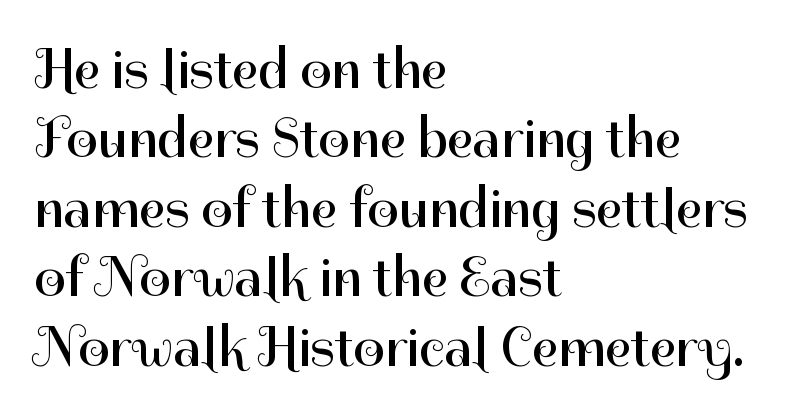
The image shows 56 px regular-weight sans-serif type, upright; set left-aligned, line spacing 1.24x, normal letter spacing, not underlined; high stroke contrast and a medium x-height.
